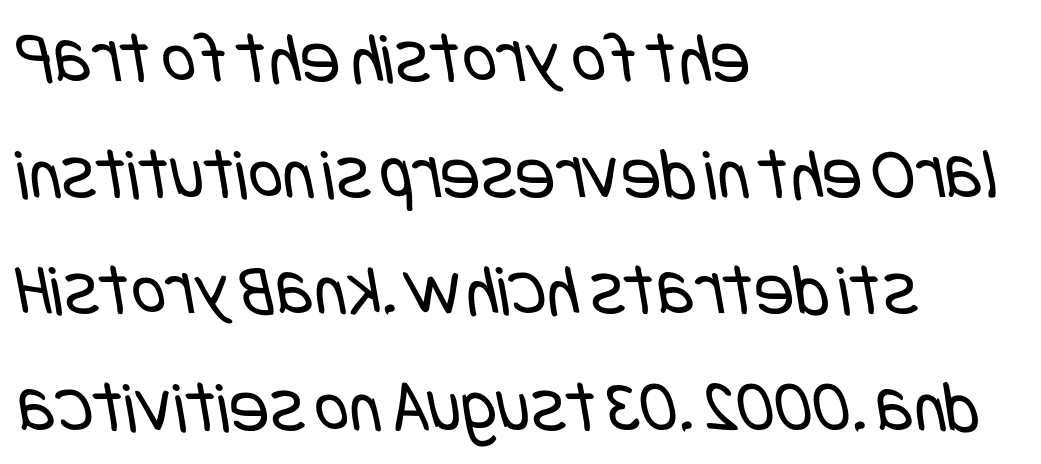
{"serif": "no", "bold": "no", "weight": "regular", "width": "condensed", "stroke_contrast": "low", "x_height": "large", "underline": "no", "align": "left", "line_spacing": "normal", "line_spacing_ratio": 1.57, "letter_spacing": "normal", "letter_spacing_em": 0.0, "glyph_px": 74}
